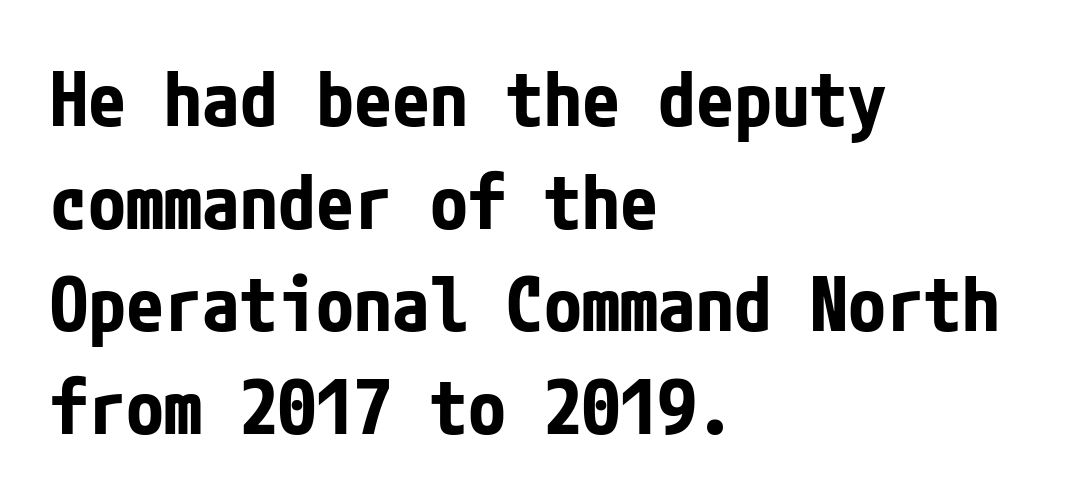
The image shows 76 px bold, condensed sans-serif type, upright; set left-aligned, normal line spacing (1.35x), normal letter spacing, not underlined; low stroke contrast and a medium x-height.
